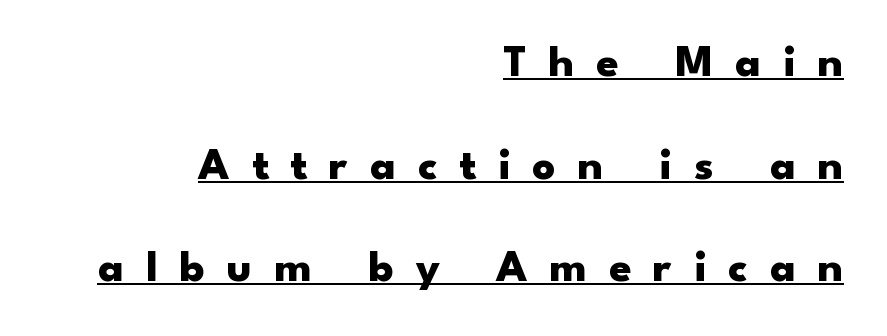
The image shows 45 px heavy, wide sans-serif type, upright; set right-aligned, loose line spacing (2.28x), unusually wide letter spacing (+0.49 em), underlined; low stroke contrast and a small x-height.
